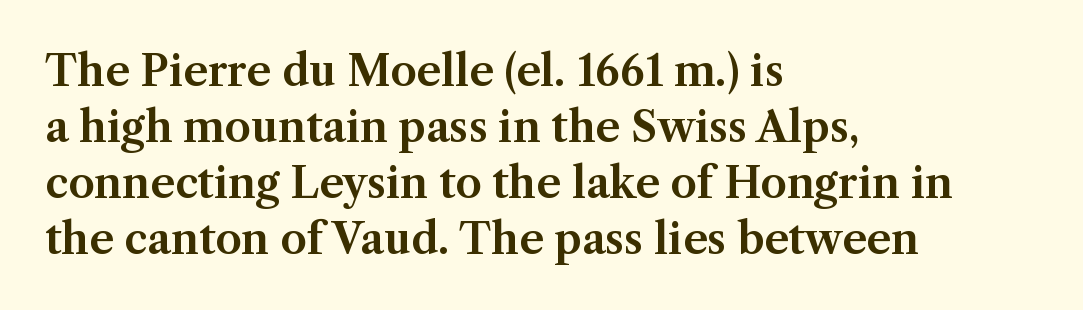
{"serif": "yes", "italic": "no", "width": "normal", "stroke_contrast": "medium", "x_height": "medium", "monospaced": "no", "underline": "no", "align": "left", "line_spacing": "normal", "line_spacing_ratio": 1.33, "letter_spacing": "normal", "letter_spacing_em": 0.0, "glyph_px": 42}
